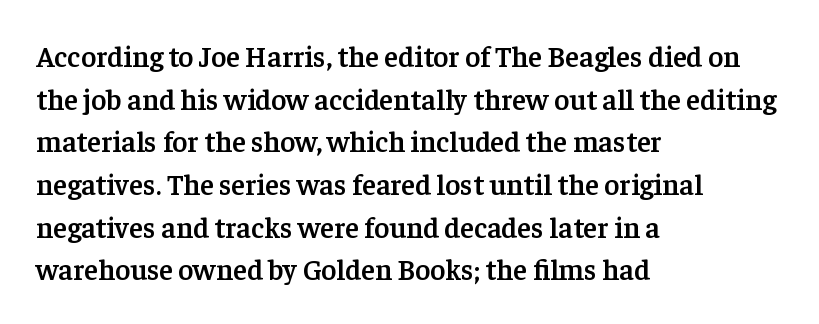
The image shows 29 px semibold serif type, upright; set left-aligned, normal line spacing (1.47x), normal letter spacing, not underlined; low stroke contrast and a medium x-height.
